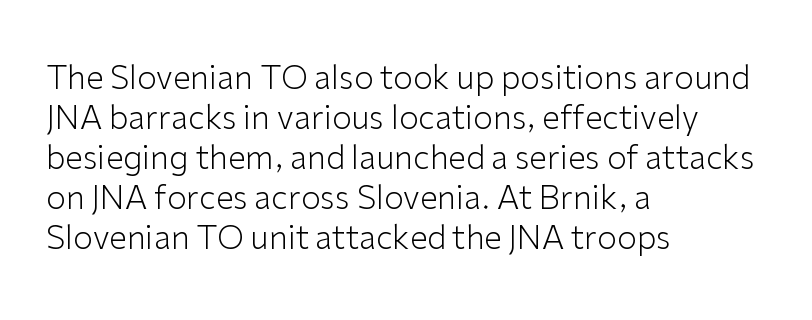
Q: Is the text bold? A: No.
Q: Is the text italic (slanted)? A: No, it is upright.
Q: Is the typeface a serif or a sans-serif typeface? A: Sans-serif.
Q: Is the text underlined? A: No.
Q: How is the paragraph aligned? A: Left-aligned.
Q: Is the spacing between letters normal or unusually wide? A: Normal.
Q: Is the spacing between lines tight, normal or loose? A: Normal.
Q: Width (condensed, normal, or wide)? A: Normal.
Q: Stroke contrast? A: Low.
Q: x-height? A: Medium.
Q: Monospaced? A: No.
